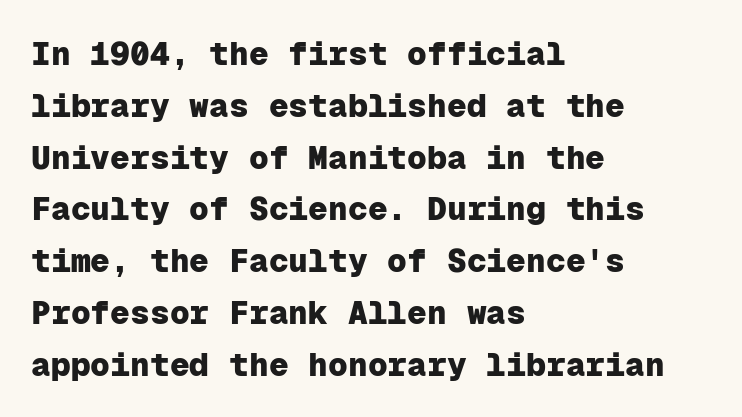
Q: Is the text bold? A: Yes.
Q: Is the text italic (slanted)? A: No, it is upright.
Q: Is the typeface a serif or a sans-serif typeface? A: Sans-serif.
Q: Is the text underlined? A: No.
Q: How is the paragraph aligned? A: Left-aligned.
Q: Is the spacing between letters normal or unusually wide? A: Normal.
Q: Is the spacing between lines tight, normal or loose? A: Normal.
Q: Width (condensed, normal, or wide)? A: Normal.
Q: Stroke contrast? A: Low.
Q: x-height? A: Medium.
Q: Monospaced? A: Yes.
